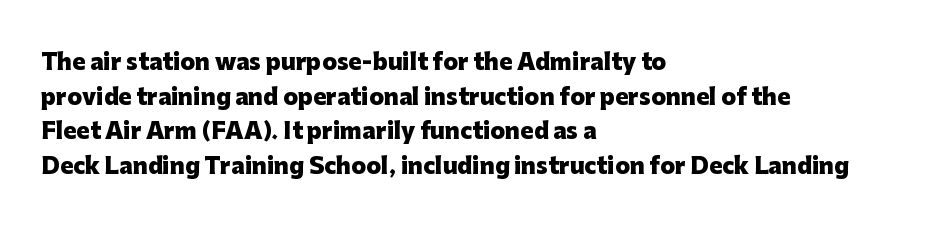
{"italic": "no", "bold": "yes", "underline": "no", "align": "left", "line_spacing": "normal", "line_spacing_ratio": 1.57, "letter_spacing": "normal", "letter_spacing_em": 0.0, "glyph_px": 22}
